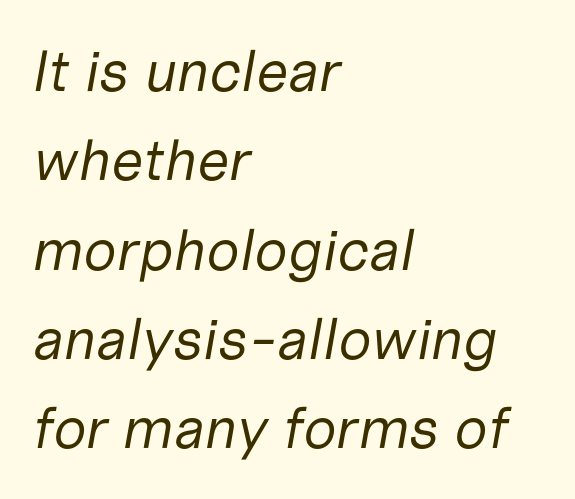
Weight: not bold — regular or lighter. Typeset ragged right — the left edge is the straight one. Looking at the ascenders, they clearly lean. Nobody touched the tracking dial on this one.
